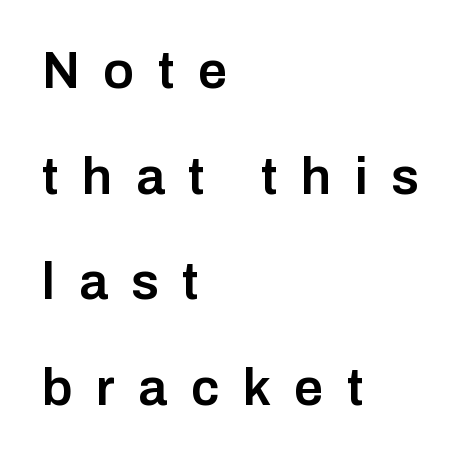
Q: Is the text bold? A: Semi-bold.
Q: Is the text italic (slanted)? A: No, it is upright.
Q: Is the typeface a serif or a sans-serif typeface? A: Sans-serif.
Q: Is the text underlined? A: No.
Q: How is the paragraph aligned? A: Left-aligned.
Q: Is the spacing between letters normal or unusually wide? A: Unusually wide.
Q: Is the spacing between lines tight, normal or loose? A: Loose.
Q: Width (condensed, normal, or wide)? A: Normal.
Q: Stroke contrast? A: Low.
Q: x-height? A: Medium.
Q: Monospaced? A: No.
